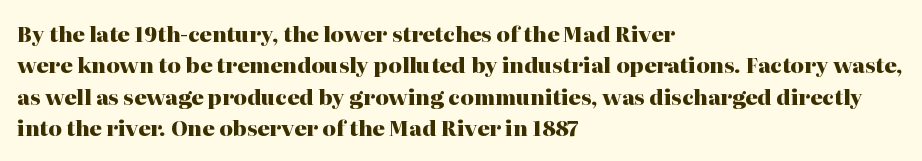
Set as a true bold cut, around the 700 mark. You can tell it's not italic because the verticals are truly vertical. Horizontally, the lines are justified to the leading edge only. Evenly set lines give the paragraph a standard silhouette. Just letters on the line, the space beneath them empty. Compared with typical body copy, the letter spacing here is the same.
